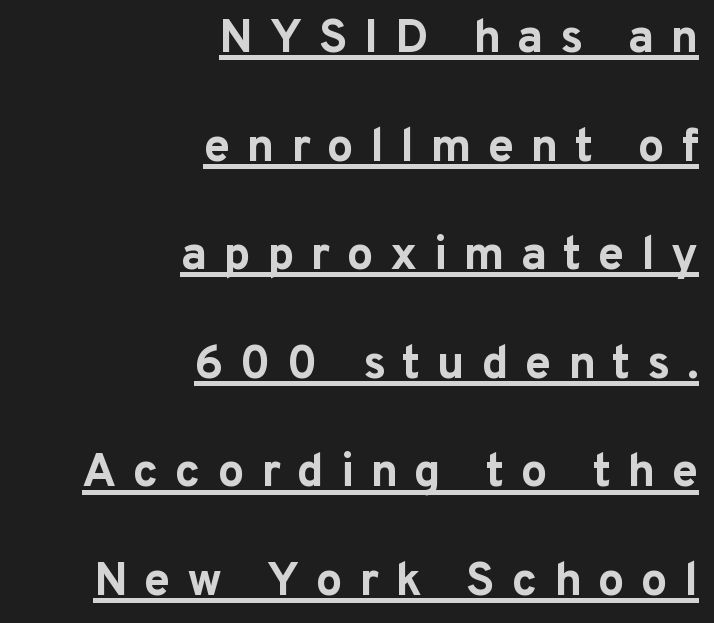
{"serif": "no", "italic": "no", "bold": "yes", "weight": "bold", "width": "normal", "stroke_contrast": "low", "x_height": "medium", "monospaced": "no", "underline": "yes", "align": "right", "line_spacing": "loose", "line_spacing_ratio": 2.31, "letter_spacing": "wide", "letter_spacing_em": 0.35, "glyph_px": 47}
